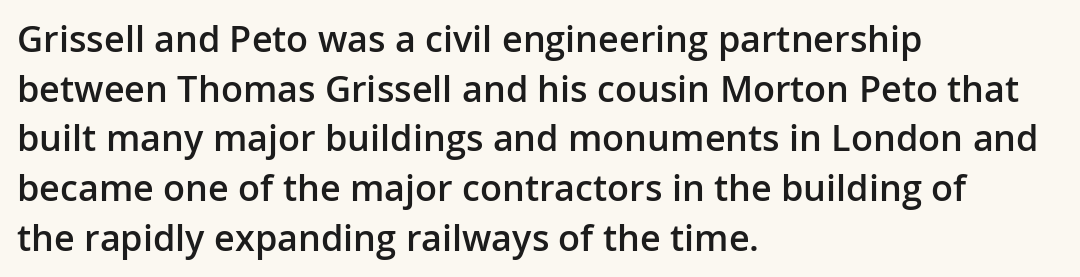
{"serif": "no", "italic": "no", "bold": "semi", "weight": "semibold", "width": "normal", "stroke_contrast": "low", "x_height": "medium", "monospaced": "no", "underline": "no", "align": "left", "line_spacing": "normal", "line_spacing_ratio": 1.38, "letter_spacing": "normal", "letter_spacing_em": 0.0, "glyph_px": 36}
